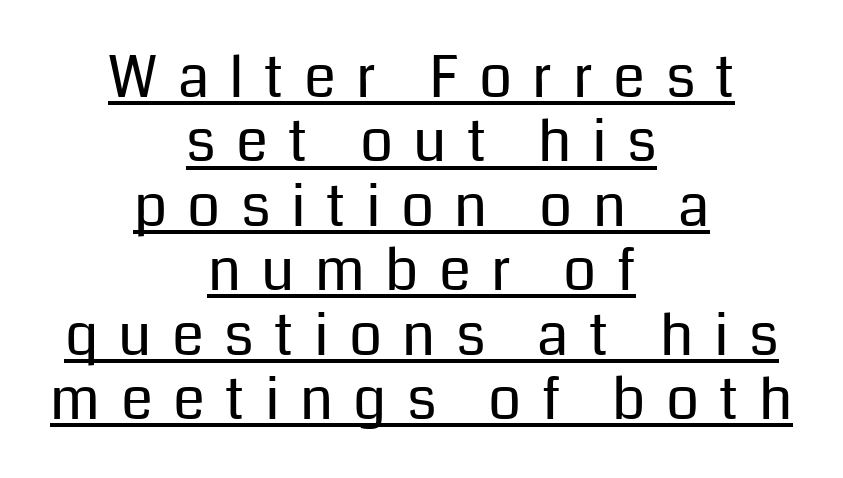
You could not count columns in this text — the font is proportionally spaced. In terms of leading, this rendering errs on the cramped side. Type style note: lacks serifs. Caption: lettering with a line underneath.
